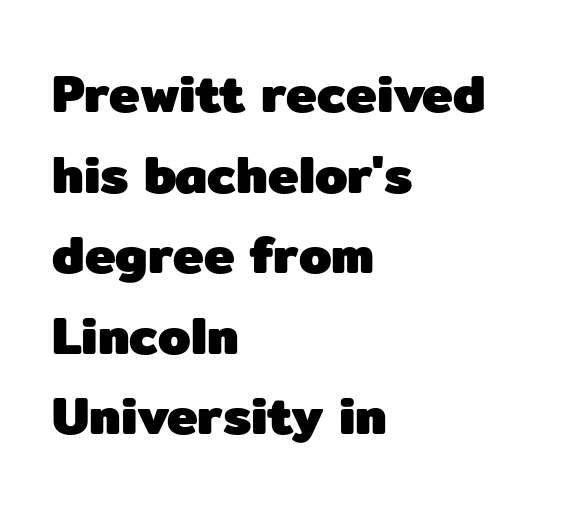
{"serif": "no", "italic": "no", "bold": "yes", "weight": "heavy", "width": "normal", "stroke_contrast": "low", "x_height": "medium", "monospaced": "no", "underline": "no", "align": "left", "line_spacing": "normal", "line_spacing_ratio": 1.55, "letter_spacing": "normal", "letter_spacing_em": 0.0, "glyph_px": 52}
